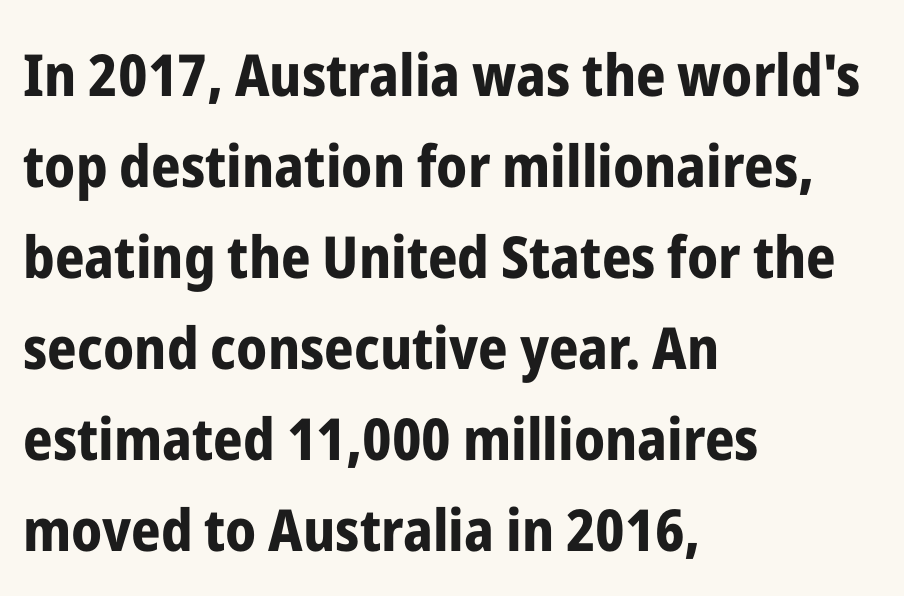
Q: Is the text bold? A: Yes.
Q: Is the text italic (slanted)? A: No, it is upright.
Q: Is the typeface a serif or a sans-serif typeface? A: Sans-serif.
Q: Is the text underlined? A: No.
Q: How is the paragraph aligned? A: Left-aligned.
Q: Is the spacing between letters normal or unusually wide? A: Normal.
Q: Is the spacing between lines tight, normal or loose? A: Normal.
Q: Width (condensed, normal, or wide)? A: Condensed.
Q: Stroke contrast? A: Low.
Q: x-height? A: Medium.
Q: Monospaced? A: No.
